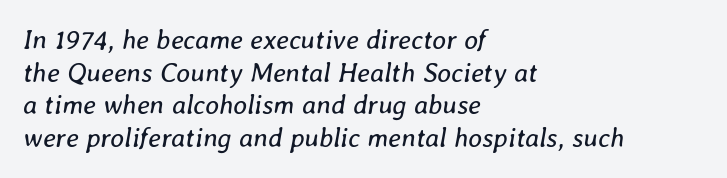
Only glyphs here, with clear space below each row. Italic? Definitely — the glyphs are oblique. Is the type heavy? It reads as light-to-regular instead. What stands out about the letter spacing? Nothing — it is the standard amount. The typesetter chose a ragged-right arrangement here.
